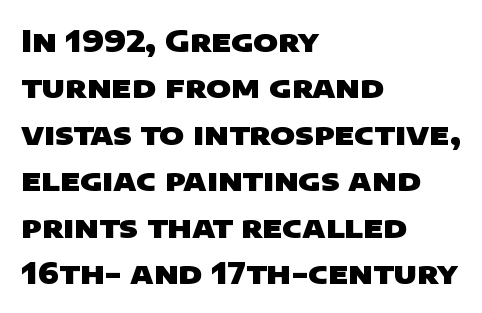
The image shows 30 px heavy, wide sans-serif type; set left-aligned, normal line spacing (1.55x), normal letter spacing, not underlined; low stroke contrast and a large x-height.
